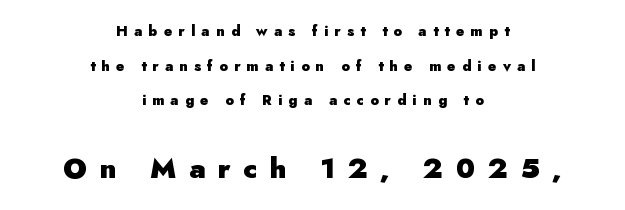
Q: Is the text bold? A: Yes.
Q: Is the text italic (slanted)? A: No, it is upright.
Q: Is the typeface a serif or a sans-serif typeface? A: Sans-serif.
Q: Is the text underlined? A: No.
Q: How is the paragraph aligned? A: Centered.
Q: Is the spacing between letters normal or unusually wide? A: Unusually wide.
Q: Is the spacing between lines tight, normal or loose? A: Loose.
Q: Which block of text is set in a larger size, the first (top) or the second (bottom)? A: The second (bottom) one.
Q: Width (condensed, normal, or wide)? A: Normal.
Q: Stroke contrast? A: Low.
Q: x-height? A: Small.
Q: Monospaced? A: No.
